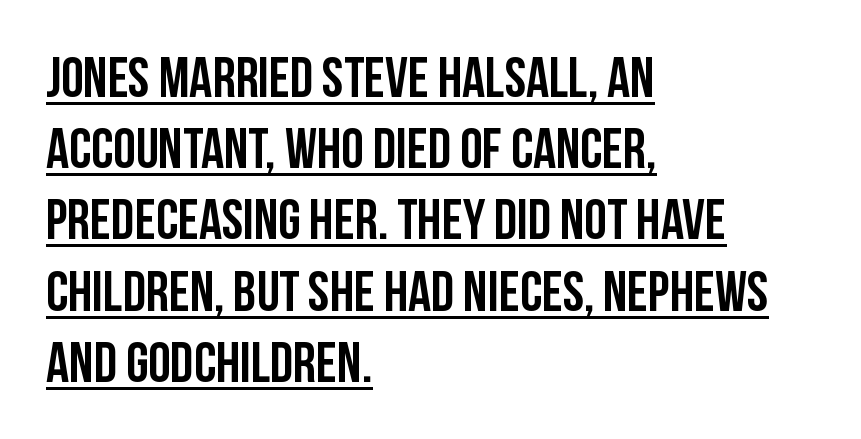
Q: Is the text italic (slanted)? A: No, it is upright.
Q: Is the typeface a serif or a sans-serif typeface? A: Sans-serif.
Q: Is the text underlined? A: Yes.
Q: How is the paragraph aligned? A: Left-aligned.
Q: Is the spacing between letters normal or unusually wide? A: Normal.
Q: Is the spacing between lines tight, normal or loose? A: Normal.
Q: Width (condensed, normal, or wide)? A: Condensed.
Q: Stroke contrast? A: Low.
Q: x-height? A: Large.
Q: Monospaced? A: No.
